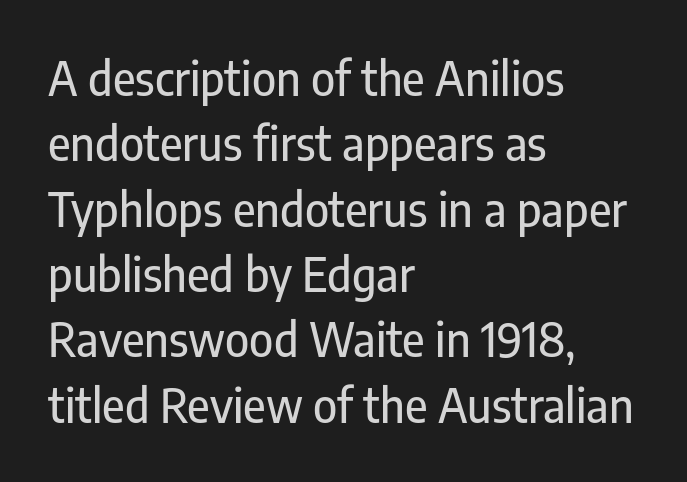
The specimen omits any rule beneath the text block's lines. Every character sits straight up, as roman type does. Each letter keeps its own natural width here, so spacing adapts to shape. Observe the ordinary spacing: letters are neighbours, not strangers. Vertically, the passage feels balanced, rows spaced as you'd expect.
